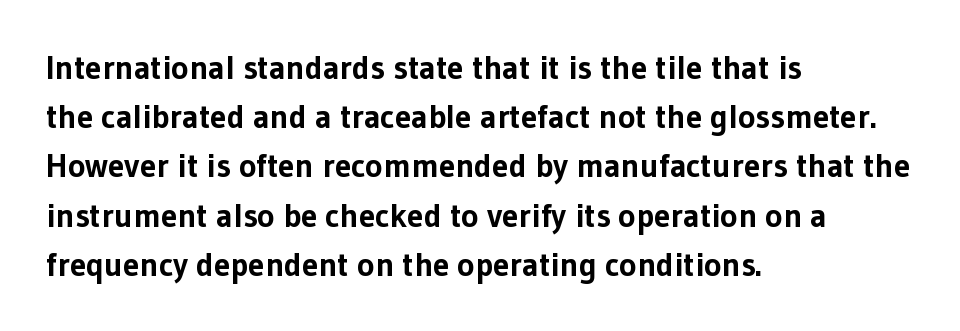
The passage shown is typed in a proportional face where columns would drift. This rendering features lettering with no underline. This sample uses an upright cut, with every glyph sitting square on the baseline. This sample uses a sans-serif face. The lines in this sample share a left origin and differ only in where they stop.
